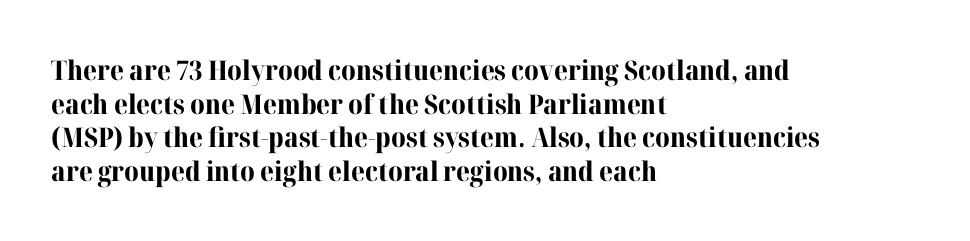
The image shows 27 px bold type, upright; set left-aligned, normal line spacing (1.25x), normal letter spacing, not underlined.
